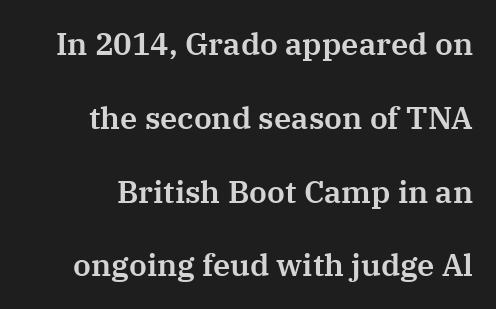
This rendering employs a face with finishing strokes, i.e., a serif. Characters follow at the spacing the type designer built in. This block would shrink considerably if given ordinary leading; it's expanded now. Has an underline been added? It has not. You could not count columns in this text — the font is proportionally spaced.
